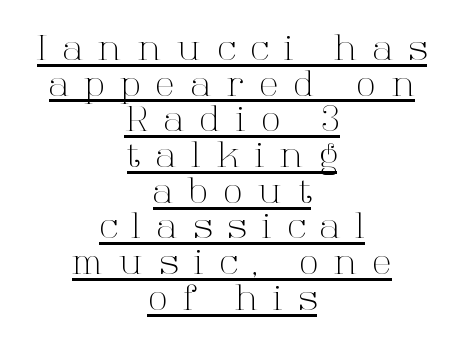
Q: Is the text bold? A: No.
Q: Is the text italic (slanted)? A: No, it is upright.
Q: Is the typeface a serif or a sans-serif typeface? A: Serif.
Q: Is the text underlined? A: Yes.
Q: How is the paragraph aligned? A: Centered.
Q: Is the spacing between letters normal or unusually wide? A: Unusually wide.
Q: Is the spacing between lines tight, normal or loose? A: Tight.
Q: Width (condensed, normal, or wide)? A: Normal.
Q: Stroke contrast? A: High.
Q: x-height? A: Medium.
Q: Monospaced? A: No.
